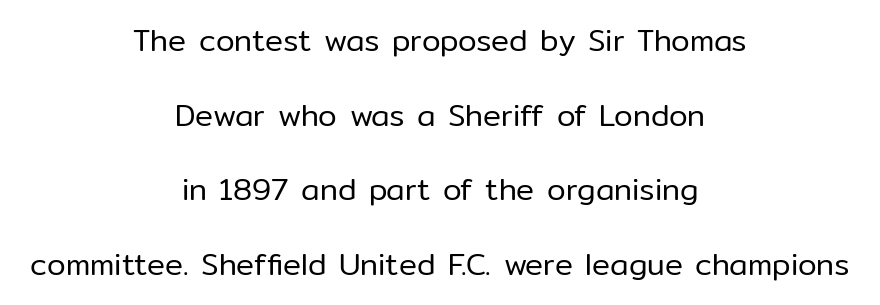
Q: Is the text bold? A: No.
Q: Is the text italic (slanted)? A: No, it is upright.
Q: Is the typeface a serif or a sans-serif typeface? A: Sans-serif.
Q: Is the text underlined? A: No.
Q: How is the paragraph aligned? A: Centered.
Q: Is the spacing between letters normal or unusually wide? A: Normal.
Q: Is the spacing between lines tight, normal or loose? A: Loose.
Q: Width (condensed, normal, or wide)? A: Normal.
Q: Stroke contrast? A: Low.
Q: x-height? A: Medium.
Q: Monospaced? A: No.
